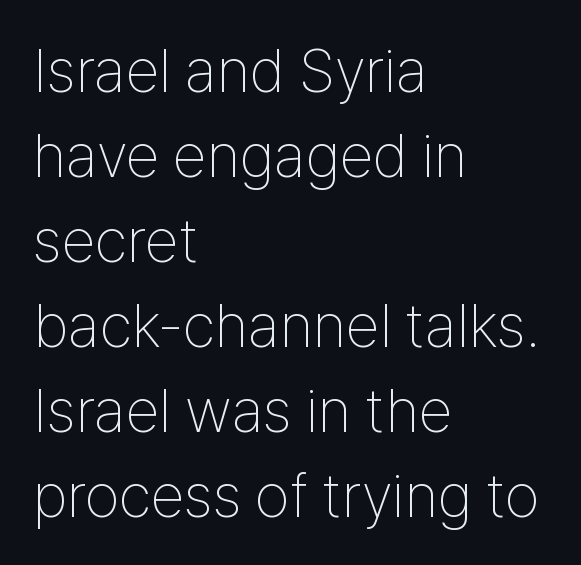
{"serif": "no", "italic": "no", "bold": "no", "weight": "thin", "width": "condensed", "stroke_contrast": "low", "x_height": "medium", "monospaced": "no", "underline": "no", "align": "left", "line_spacing": "normal", "line_spacing_ratio": 1.37, "letter_spacing": "normal", "letter_spacing_em": 0.0, "glyph_px": 62}
